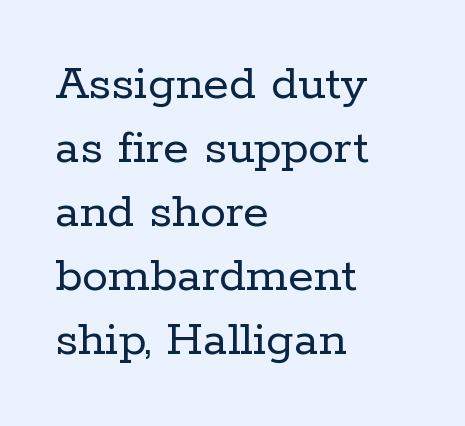
Q: Is the text bold? A: No.
Q: Is the text italic (slanted)? A: No, it is upright.
Q: Is the typeface a serif or a sans-serif typeface? A: Serif.
Q: Is the text underlined? A: No.
Q: How is the paragraph aligned? A: Left-aligned.
Q: Is the spacing between letters normal or unusually wide? A: Normal.
Q: Width (condensed, normal, or wide)? A: Normal.
Q: Stroke contrast? A: Low.
Q: x-height? A: Medium.
Q: Monospaced? A: No.
